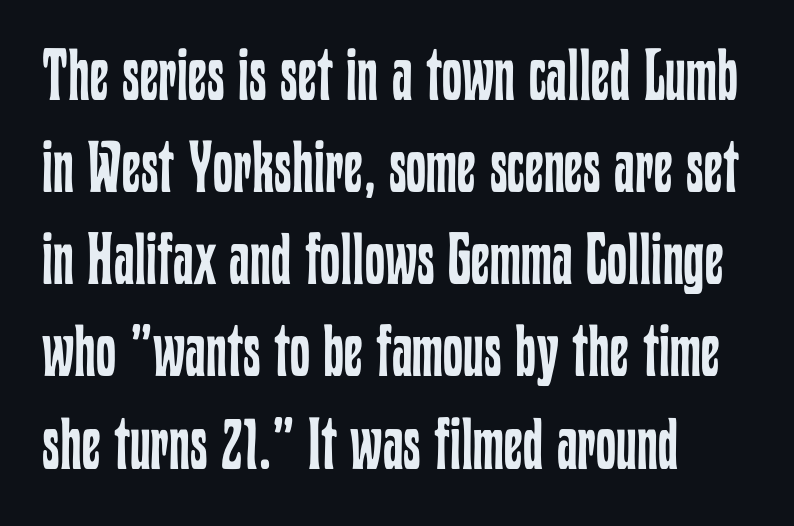
Q: Is the text bold? A: No.
Q: Is the text italic (slanted)? A: No, it is upright.
Q: Is the text underlined? A: No.
Q: How is the paragraph aligned? A: Left-aligned.
Q: Is the spacing between letters normal or unusually wide? A: Normal.
Q: Is the spacing between lines tight, normal or loose? A: Normal.
Q: Width (condensed, normal, or wide)? A: Condensed.
Q: Stroke contrast? A: Low.
Q: x-height? A: Medium.
Q: Monospaced? A: No.
